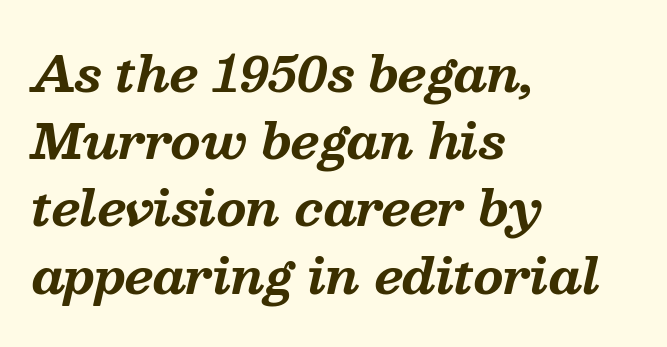
The image shows 48 px bold serif type, italic (leaning right); set left-aligned, normal line spacing (1.4x), normal letter spacing, not underlined; medium stroke contrast and a medium x-height.
